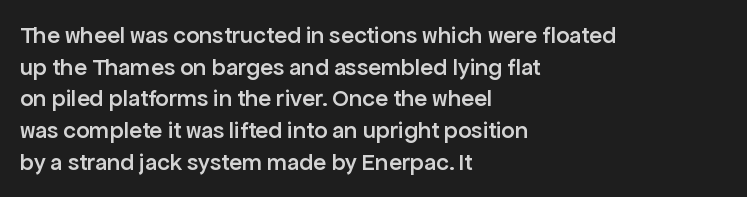
Q: Is the text bold? A: Semi-bold.
Q: Is the text italic (slanted)? A: No, it is upright.
Q: Is the text underlined? A: No.
Q: How is the paragraph aligned? A: Left-aligned.
Q: Is the spacing between letters normal or unusually wide? A: Normal.
Q: Is the spacing between lines tight, normal or loose? A: Normal.
